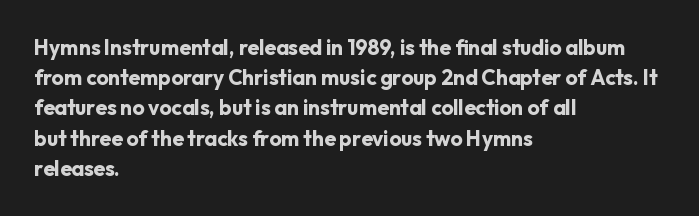
Q: Is the text bold? A: Yes.
Q: Is the text italic (slanted)? A: No, it is upright.
Q: Is the text underlined? A: No.
Q: How is the paragraph aligned? A: Left-aligned.
Q: Is the spacing between letters normal or unusually wide? A: Normal.
Q: Is the spacing between lines tight, normal or loose? A: Normal.
